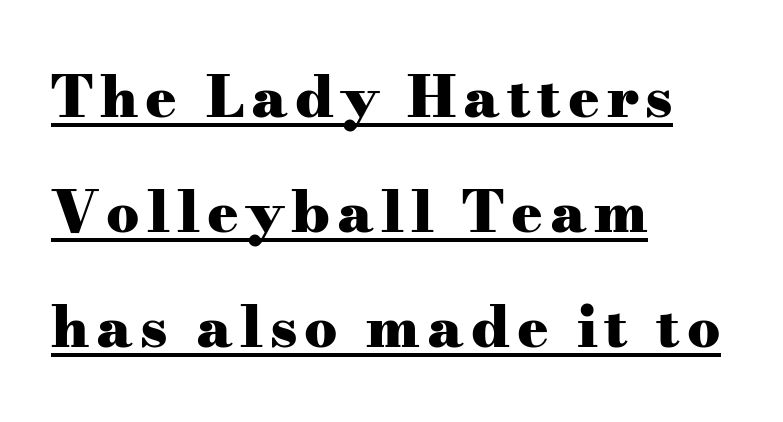
Q: Is the text bold? A: Yes.
Q: Is the text italic (slanted)? A: No, it is upright.
Q: Is the typeface a serif or a sans-serif typeface? A: Serif.
Q: Is the text underlined? A: Yes.
Q: How is the paragraph aligned? A: Left-aligned.
Q: Is the spacing between lines tight, normal or loose? A: Loose.
Q: Width (condensed, normal, or wide)? A: Wide.
Q: Stroke contrast? A: Medium.
Q: x-height? A: Small.
Q: Monospaced? A: No.
